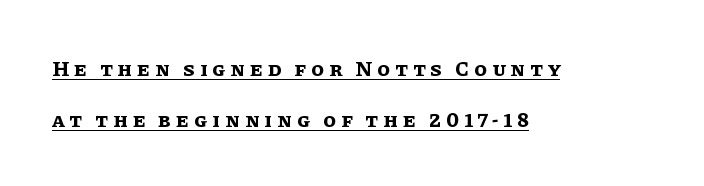
The image shows 21 px bold type, upright; set left-aligned, loose line spacing (2.42x), unusually wide letter spacing (+0.24 em), underlined.
